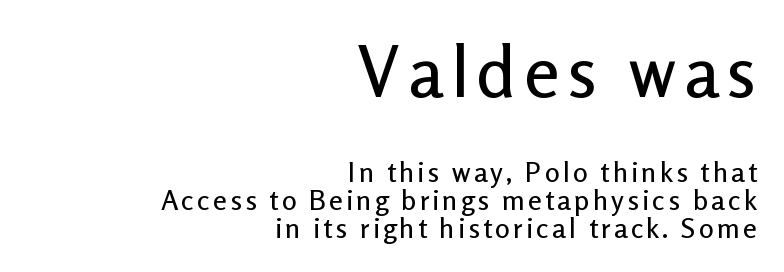
The image shows 71 px sans-serif type, upright; set right-aligned, tight line spacing (0.99x), not underlined; the first (top) block is 2.54x larger; low stroke contrast and a medium x-height.
